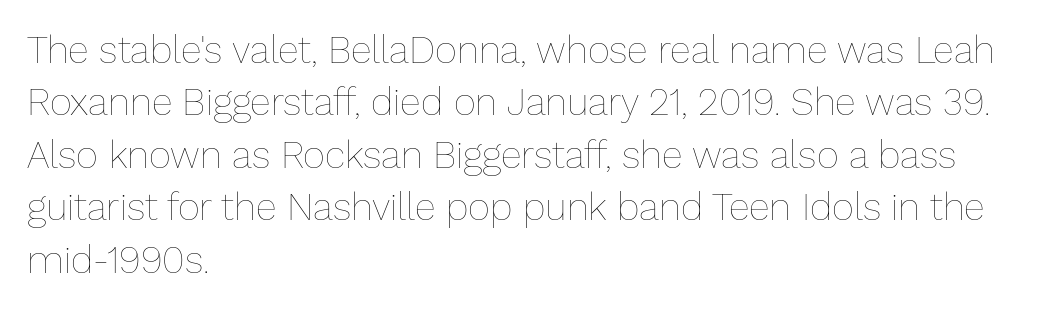
The image shows 38 px thin type, upright; set left-aligned, normal line spacing (1.38x), normal letter spacing, not underlined; low stroke contrast and a medium x-height.
